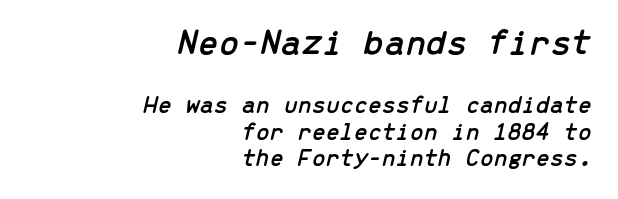
Fixed-width glyphs throughout — classic coding-font behaviour. Honestly, the rows look squashed on top of each other. Does extra space separate the letters? No, they use regular spacing. The setting favours the right margin, as signatures and pull-quotes sometimes do. Visually, the top section dominates because its glyphs are scaled up.
